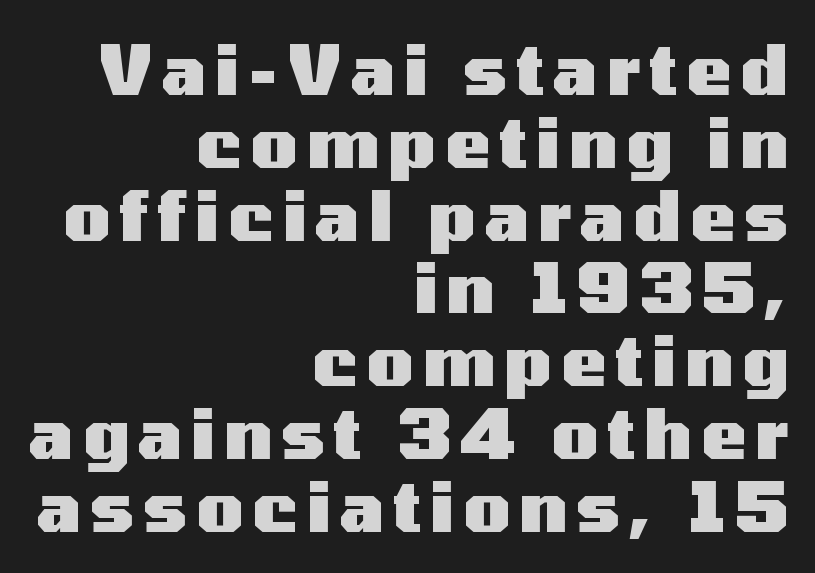
These words are printed bold, with thick strokes throughout. Short and long lines alike share a common ending point at right. Successive baselines arrive quickly, one right under another. Think of a printed novel: that variable character pitch is what you see here. Grotesque or geometric, the face here clearly has no serifs.
